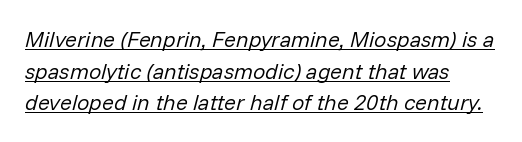
The image shows 22 px text type, italic (leaning right); set left-aligned, normal line spacing (1.44x), normal letter spacing, underlined.
